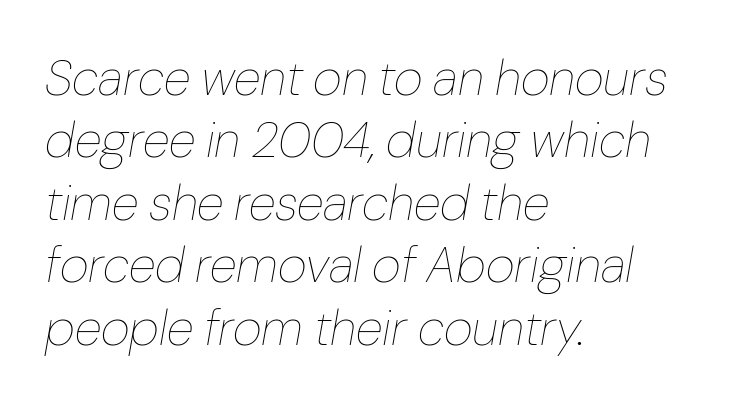
The image shows 50 px thin type, italic (leaning right); set left-aligned, normal line spacing (1.25x), normal letter spacing, not underlined; low stroke contrast and a medium x-height.
